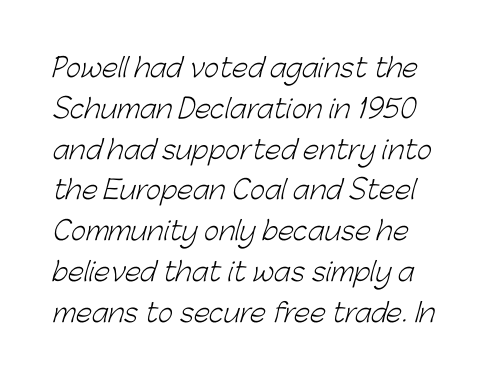
{"bold": "no", "underline": "no", "line_spacing": "normal", "line_spacing_ratio": 1.57, "letter_spacing": "normal", "letter_spacing_em": 0.0, "glyph_px": 26}
